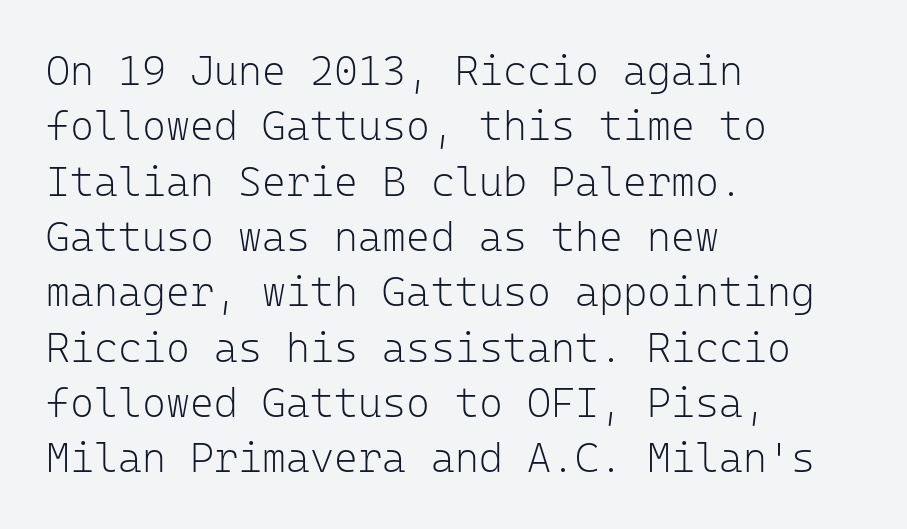
The image shows 41 px light sans-serif type, upright, monospaced; set left-aligned, normal line spacing (1.35x), normal letter spacing, not underlined; low stroke contrast and a medium x-height.
